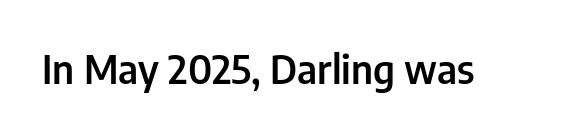
The image shows 40 px semibold, condensed sans-serif type, upright; set normal letter spacing, not underlined; low stroke contrast and a medium x-height.
